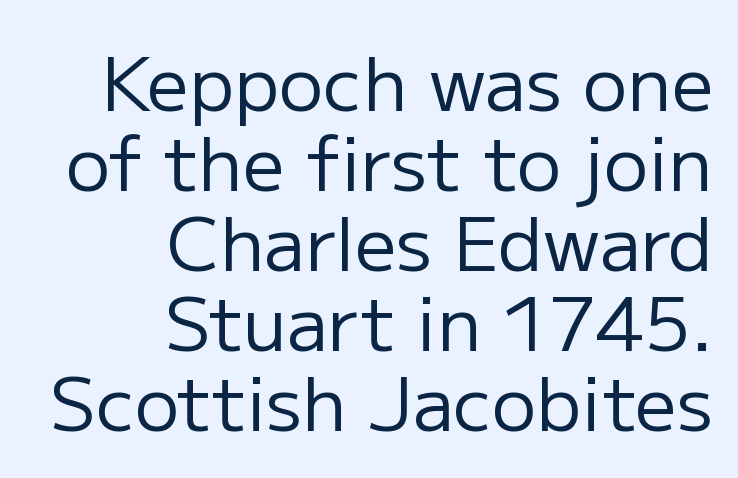
The face used here is a sans, in the tradition of grotesques and geometrics. This is roman type, the default non-slanted kind. This reads as an unemphasized weight, regular at the heaviest. This sample is right-justified, so line beginnings fall wherever the words allow.
